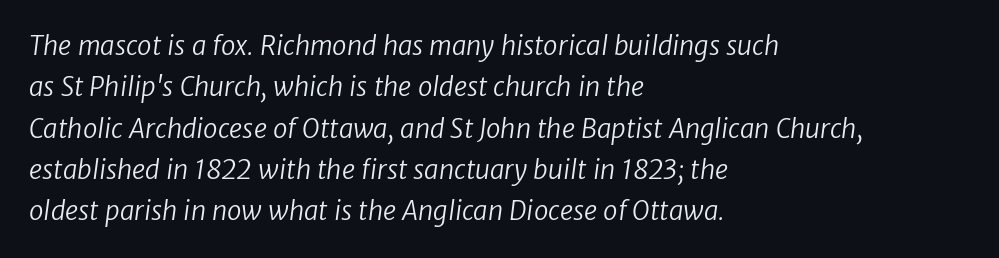
The image shows 26 px text type; set left-aligned, normal line spacing (1.59x), normal letter spacing, not underlined.
